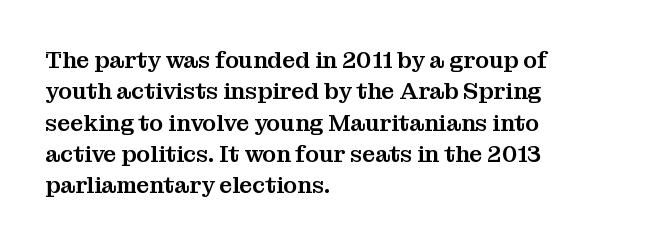
The image shows 23 px text type, upright; set left-aligned, normal line spacing (1.36x), normal letter spacing, not underlined.
